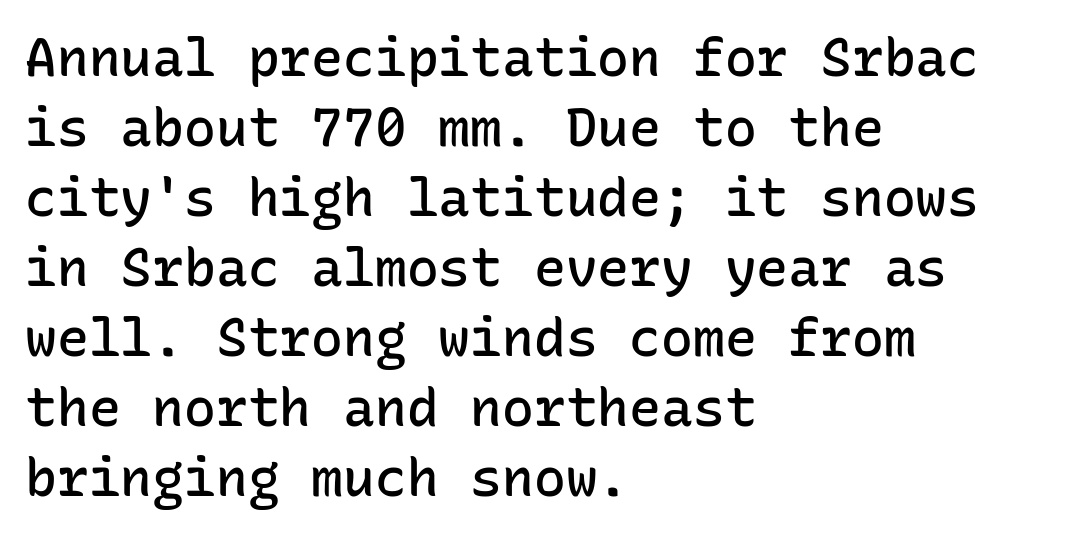
The compositor pushed each line to the left boundary. Beneath every word, the page is bare. The letterforms sit shoulder to shoulder at normal distance. The characters display no serif detailing; their extremities are plain.
